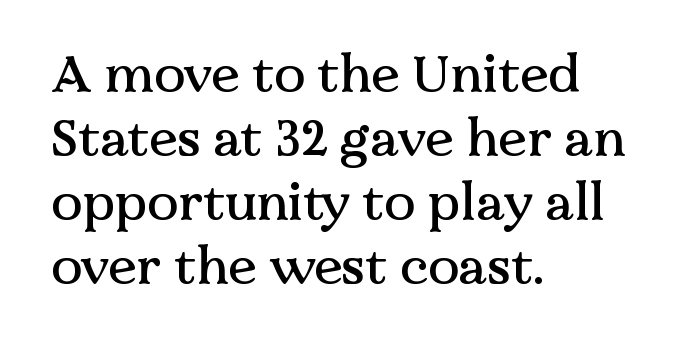
{"serif": "yes", "italic": "no", "width": "normal", "stroke_contrast": "medium", "x_height": "medium", "monospaced": "no", "underline": "no", "align": "left", "line_spacing_ratio": 1.23, "letter_spacing": "normal", "letter_spacing_em": 0.0, "glyph_px": 52}
